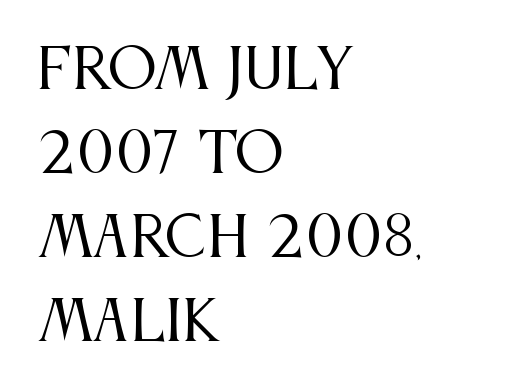
Nope, not italic — everything's standing straight. The font family rendered here belongs to the serif group. Does the leading feel generous? No, just average. Letters rest on an invisible, unmarked baseline.
